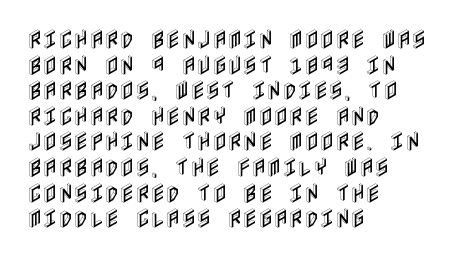
The image shows 21 px text type, upright; set left-aligned, line spacing 1.22x, normal letter spacing, not underlined.
